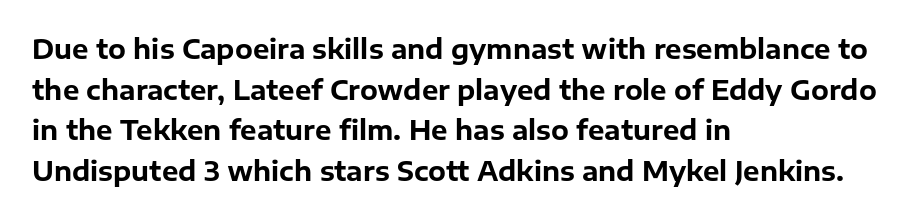
Students, note that the glyphs here touch the page at normal intervals. Lines of text with bare space underneath. Short and long lines alike share a common starting point at left. The font's upright variant was chosen for this text.
